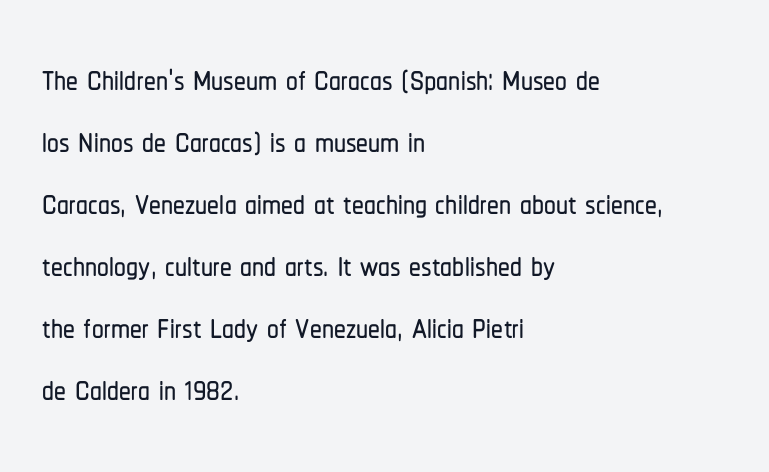
The image shows 47 px condensed sans-serif type, upright; set left-aligned, normal line spacing (1.32x), normal letter spacing, not underlined; low stroke contrast and a medium x-height.
